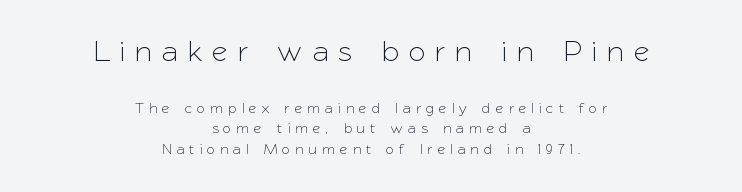
{"serif": "no", "italic": "no", "width": "normal", "stroke_contrast": "low", "x_height": "medium", "monospaced": "no", "underline": "no", "align": "center", "line_spacing": "normal", "line_spacing_ratio": 1.36, "letter_spacing": "wide", "letter_spacing_em": 0.36, "larger_block": "first", "size_ratio": 2.0, "glyph_px": 30}
